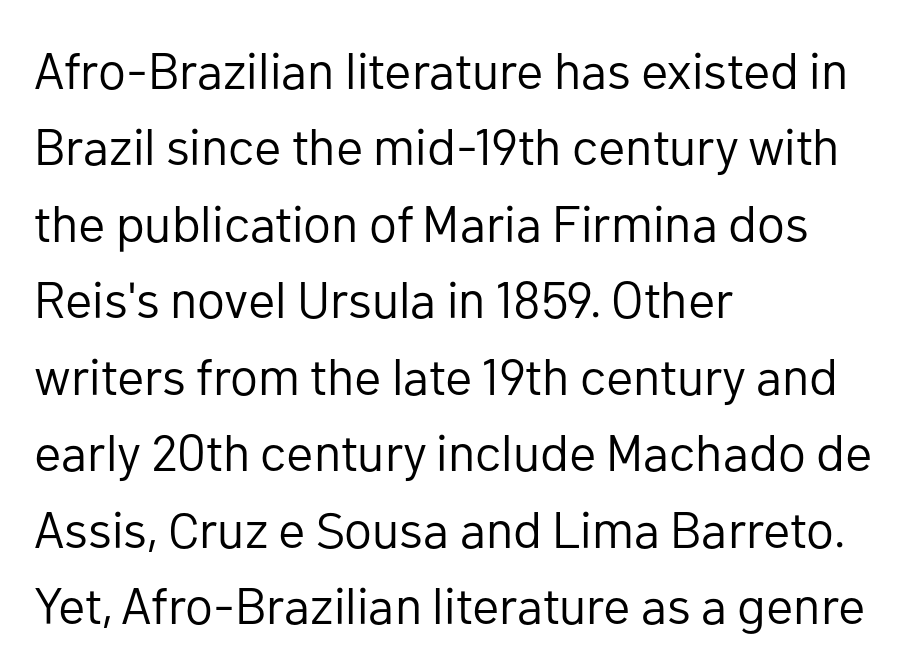
Q: Is the text bold? A: No.
Q: Is the text italic (slanted)? A: No, it is upright.
Q: Is the typeface a serif or a sans-serif typeface? A: Sans-serif.
Q: Is the text underlined? A: No.
Q: How is the paragraph aligned? A: Left-aligned.
Q: Is the spacing between letters normal or unusually wide? A: Normal.
Q: Is the spacing between lines tight, normal or loose? A: Normal.
Q: Width (condensed, normal, or wide)? A: Normal.
Q: Stroke contrast? A: Low.
Q: x-height? A: Medium.
Q: Monospaced? A: No.
